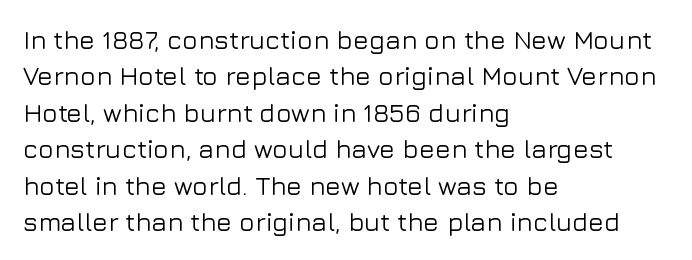
{"italic": "no", "underline": "no", "align": "left", "line_spacing": "normal", "line_spacing_ratio": 1.4, "letter_spacing": "normal", "letter_spacing_em": 0.0, "glyph_px": 26}
